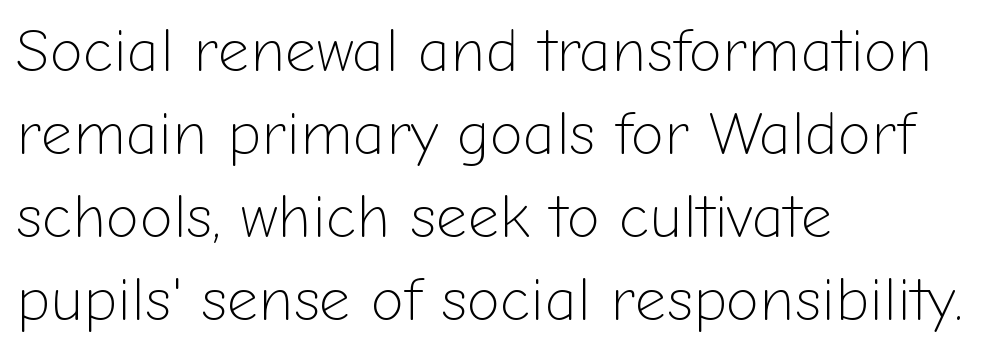
The image shows 61 px light sans-serif type, upright; set left-aligned, normal line spacing (1.36x), normal letter spacing, not underlined; low stroke contrast and a medium x-height.
